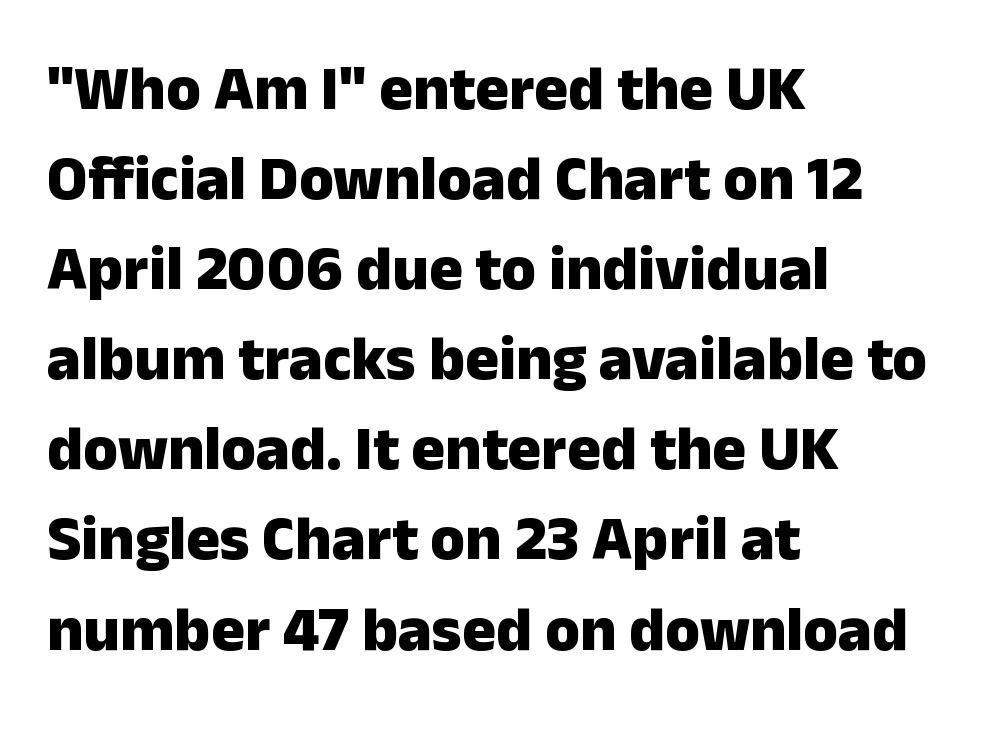
{"serif": "no", "italic": "no", "bold": "yes", "weight": "heavy", "width": "normal", "stroke_contrast": "low", "x_height": "medium", "monospaced": "no", "underline": "no", "align": "left", "line_spacing": "normal", "line_spacing_ratio": 1.43, "letter_spacing": "normal", "letter_spacing_em": 0.0, "glyph_px": 63}
